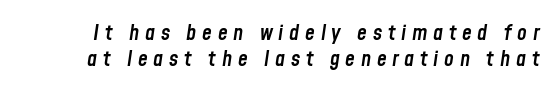
Is the type slanted? Yes — the strokes lean at a clear angle. The horizontal fit of the characters is loose and conspicuously gappy. The specimen omits any rule beneath the text block's lines. Heft: intermediate — a semibold.
